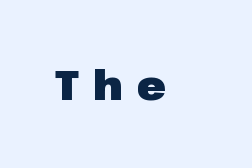
Posture: straight, roman, zero tilt. A dark, heavy texture on the line: the type is bold. The type family on display is of the sans-serif kind. The foot of each line stays bare and open. The letters advance in unequal steps, a hallmark of proportional type. What stands out about the letter spacing? Its width — letters are far apart.
